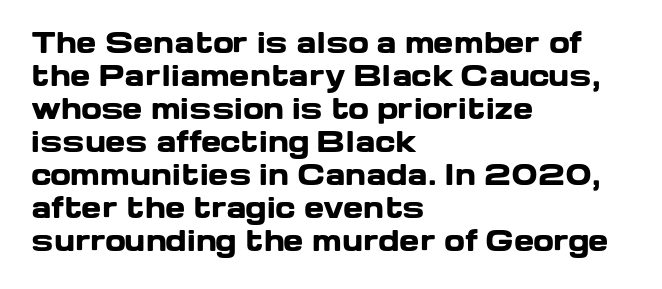
{"italic": "no", "bold": "yes", "underline": "no", "align": "left", "line_spacing_ratio": 1.22, "letter_spacing": "normal", "letter_spacing_em": 0.0, "glyph_px": 27}
